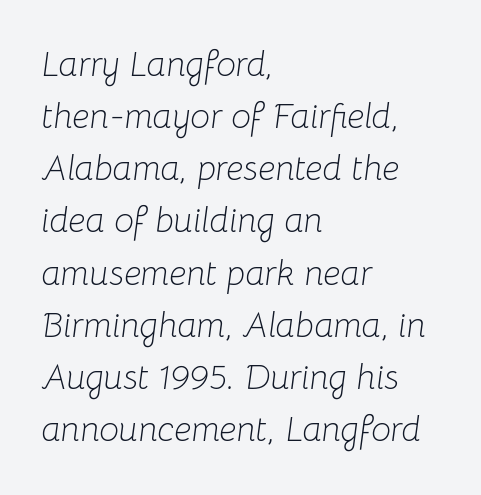
Q: Is the text bold? A: No.
Q: Is the text italic (slanted)? A: Yes, it leans right by about 8 degrees.
Q: Is the text underlined? A: No.
Q: How is the paragraph aligned? A: Left-aligned.
Q: Is the spacing between letters normal or unusually wide? A: Normal.
Q: Is the spacing between lines tight, normal or loose? A: Normal.
Q: Width (condensed, normal, or wide)? A: Normal.
Q: Stroke contrast? A: Low.
Q: x-height? A: Medium.
Q: Monospaced? A: No.
